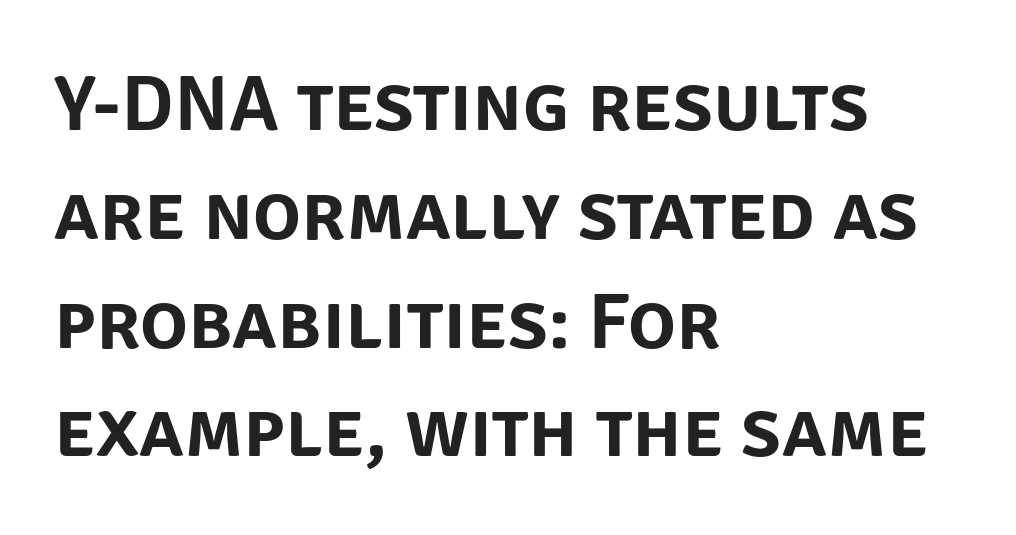
Q: Is the text italic (slanted)? A: No, it is upright.
Q: Is the typeface a serif or a sans-serif typeface? A: Sans-serif.
Q: Is the text underlined? A: No.
Q: How is the paragraph aligned? A: Left-aligned.
Q: Is the spacing between letters normal or unusually wide? A: Normal.
Q: Is the spacing between lines tight, normal or loose? A: Normal.
Q: Width (condensed, normal, or wide)? A: Normal.
Q: Stroke contrast? A: Low.
Q: x-height? A: Large.
Q: Monospaced? A: No.
